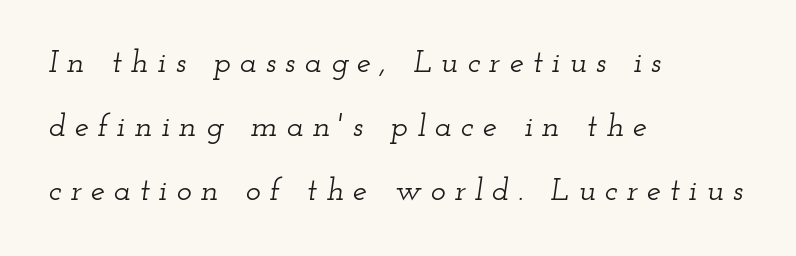
Q: Is the text italic (slanted)? A: Yes, it leans right by about 12 degrees.
Q: Is the typeface a serif or a sans-serif typeface? A: Serif.
Q: Is the text underlined? A: No.
Q: How is the paragraph aligned? A: Left-aligned.
Q: Is the spacing between letters normal or unusually wide? A: Unusually wide.
Q: Is the spacing between lines tight, normal or loose? A: Loose.
Q: Width (condensed, normal, or wide)? A: Wide.
Q: Stroke contrast? A: Low.
Q: x-height? A: Small.
Q: Monospaced? A: No.
